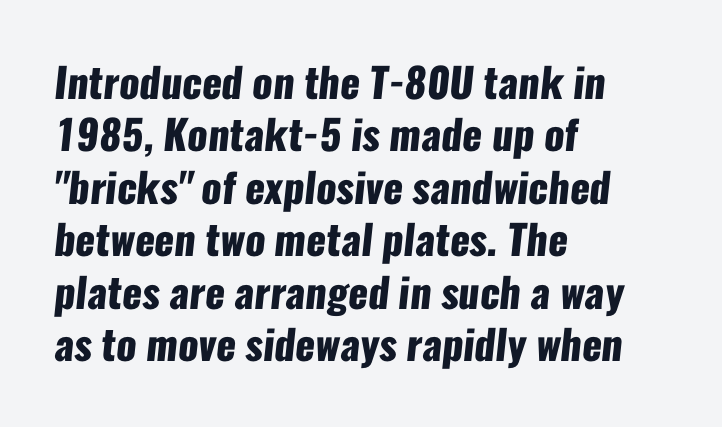
Q: Is the text bold? A: Yes.
Q: Is the typeface a serif or a sans-serif typeface? A: Sans-serif.
Q: Is the text underlined? A: No.
Q: How is the paragraph aligned? A: Left-aligned.
Q: Is the spacing between letters normal or unusually wide? A: Normal.
Q: Is the spacing between lines tight, normal or loose? A: Normal.
Q: Width (condensed, normal, or wide)? A: Condensed.
Q: Stroke contrast? A: Low.
Q: x-height? A: Medium.
Q: Monospaced? A: No.
